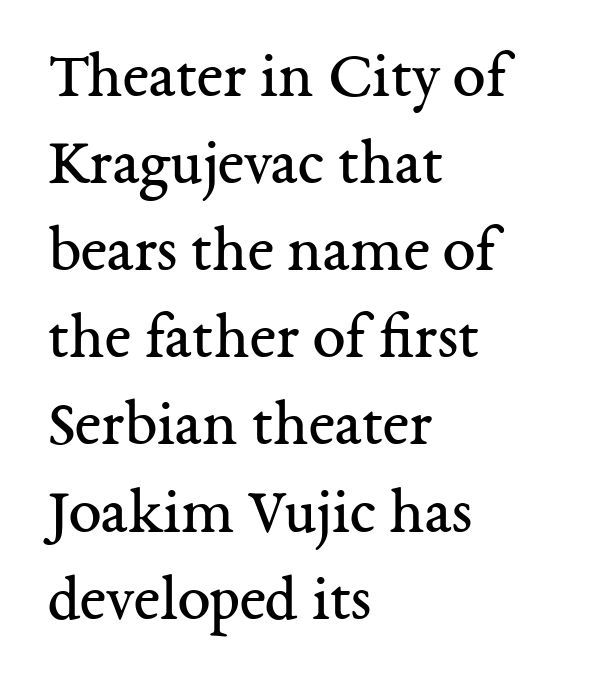
The string is rendered with underlining switched off. Stems here are at most as thick as an everyday book face. The tracking reads as untouched default to a designer's eye. Regarding leading, the lines here are spaced in the standard way. All the whitespace from short lines collects on the right. Every stem runs plumb, perpendicular to the baseline.
